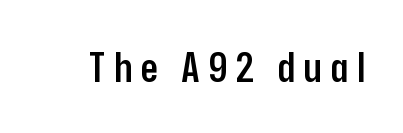
The image shows 40 px semibold, condensed sans-serif type, upright; set unusually wide letter spacing (+0.22 em), not underlined; low stroke contrast and a medium x-height.
